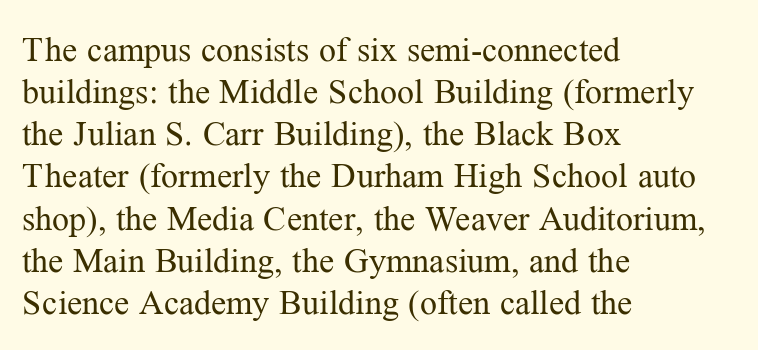
{"serif": "yes", "italic": "no", "bold": "no", "weight": "regular", "width": "normal", "stroke_contrast": "medium", "x_height": "medium", "monospaced": "no", "underline": "no", "align": "left", "line_spacing_ratio": 1.24, "letter_spacing": "normal", "letter_spacing_em": 0.0, "glyph_px": 34}
